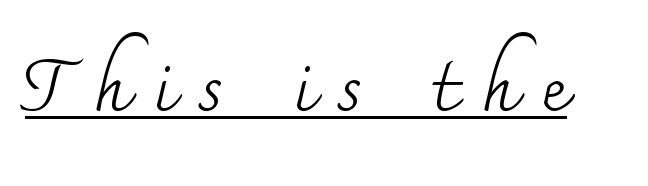
{"serif": "yes", "bold": "no", "weight": "regular", "width": "normal", "stroke_contrast": "medium", "x_height": "small", "monospaced": "no", "underline": "yes", "letter_spacing": "wide", "letter_spacing_em": 0.35, "glyph_px": 71}
